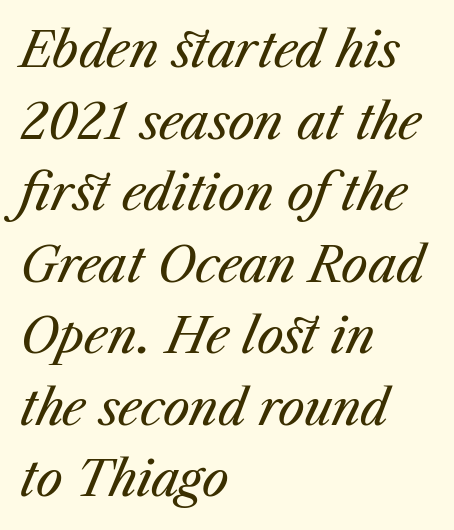
{"italic": "yes", "lean": "right", "slant_degrees": 23, "bold": "no", "weight": "regular", "width": "normal", "stroke_contrast": "medium", "x_height": "medium", "monospaced": "no", "underline": "no", "align": "left", "line_spacing": "normal", "line_spacing_ratio": 1.49, "letter_spacing": "normal", "letter_spacing_em": 0.0, "glyph_px": 48}
